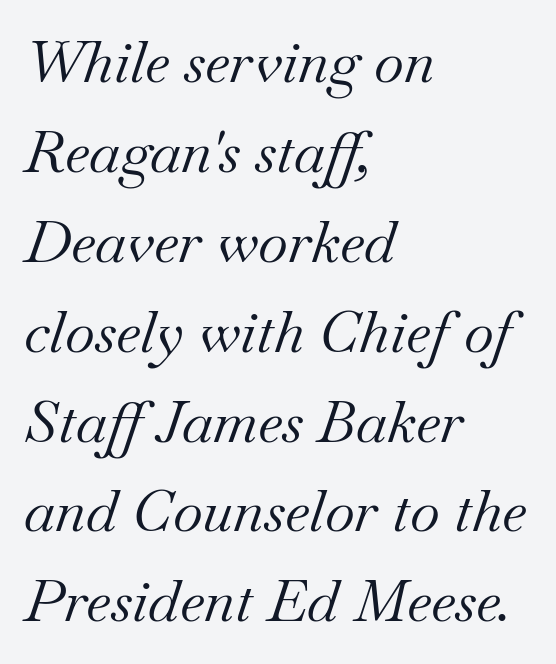
{"serif": "yes", "italic": "yes", "lean": "right", "slant_degrees": 18, "bold": "no", "weight": "regular", "width": "normal", "stroke_contrast": "medium", "x_height": "small", "monospaced": "no", "underline": "no", "align": "left", "line_spacing": "normal", "line_spacing_ratio": 1.55, "letter_spacing": "normal", "letter_spacing_em": 0.0, "glyph_px": 58}
